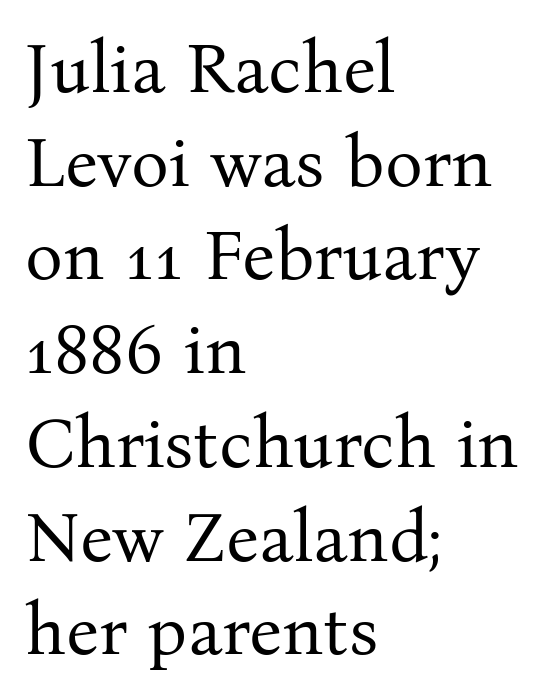
Vertical spacing — default. This sample uses a serif face. Varying glyph widths throughout — classic text-font behaviour. The lines in this sample share a left origin and differ only in where they stop.
